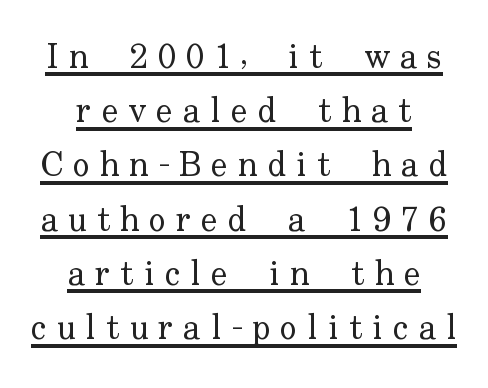
Q: Is the text bold? A: No.
Q: Is the text italic (slanted)? A: No, it is upright.
Q: Is the typeface a serif or a sans-serif typeface? A: Serif.
Q: Is the text underlined? A: Yes.
Q: How is the paragraph aligned? A: Centered.
Q: Is the spacing between letters normal or unusually wide? A: Unusually wide.
Q: Is the spacing between lines tight, normal or loose? A: Normal.
Q: Width (condensed, normal, or wide)? A: Normal.
Q: Stroke contrast? A: Low.
Q: x-height? A: Small.
Q: Monospaced? A: No.
